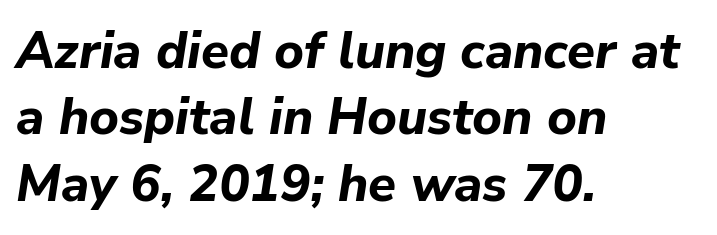
Plain, unruled lines of type. Plenty of ink on the page — the face is bold. Slanted lettering throughout. Tracking value appears to be zero — textbook default spacing. What's the leading like? Ordinary, nothing unusual. Short and long lines alike share a common starting point at left.
